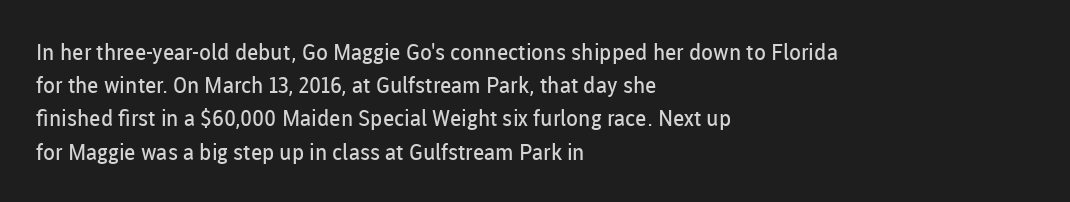
The image shows 22 px text type, upright; set left-aligned, normal line spacing (1.51x), normal letter spacing, not underlined.
